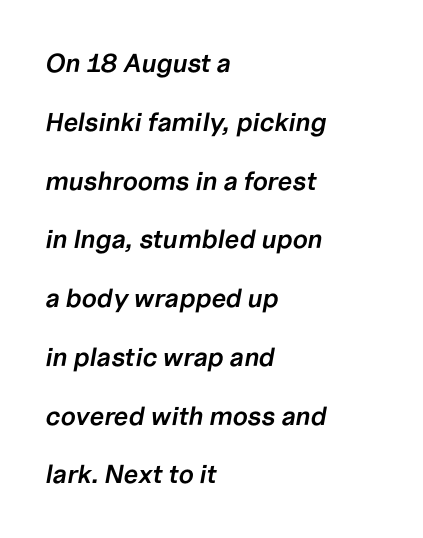
The image shows 26 px text type, italic (leaning right); set left-aligned, loose line spacing (2.26x), normal letter spacing, not underlined.
